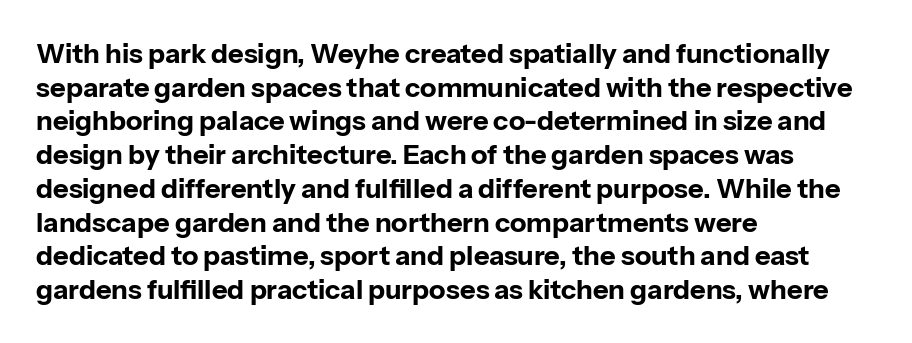
Its strokes are broad and dark, the hallmark of bold type. It's the straight-up-and-down kind of type. Regular leading. Caption: standard tracking, unaltered.
